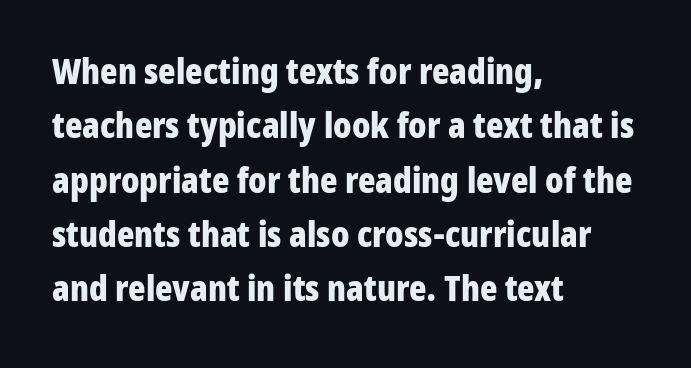
The image shows 36 px bold, condensed sans-serif type, upright; set left-aligned, normal line spacing (1.51x), normal letter spacing, not underlined; low stroke contrast and a medium x-height.
